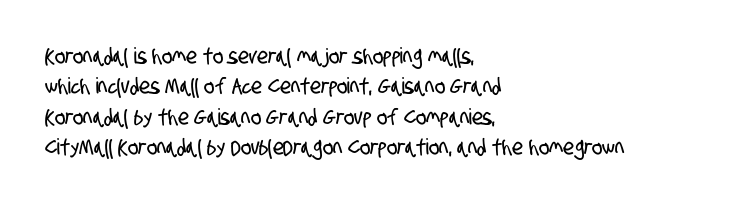
Anything drawn beneath the words? Only blank space. Inter-character spacing is left at the font's built-in metrics. Compared with a centered layout, this one pins lines to the left instead. Does the leading feel generous? No, just average.
